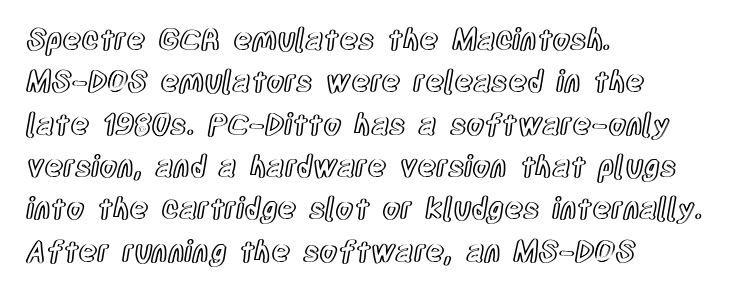
{"width": "condensed", "x_height": "large", "monospaced": "no", "underline": "no", "align": "left", "line_spacing": "normal", "line_spacing_ratio": 1.46, "letter_spacing": "normal", "letter_spacing_em": 0.0, "glyph_px": 29}
